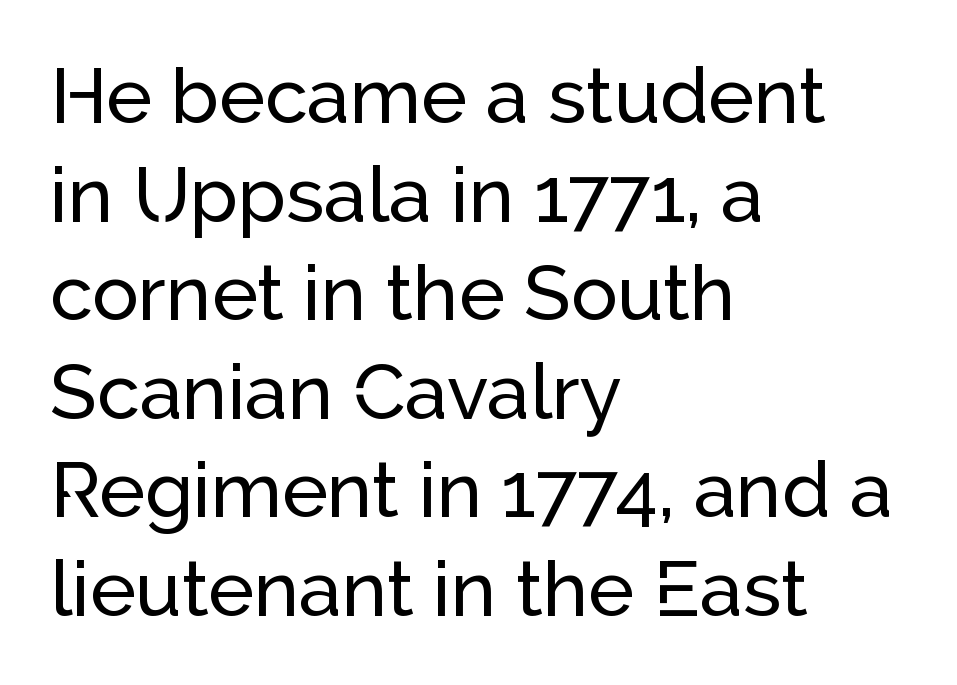
{"serif": "no", "italic": "no", "width": "normal", "stroke_contrast": "low", "x_height": "medium", "monospaced": "no", "underline": "no", "align": "left", "line_spacing": "normal", "line_spacing_ratio": 1.28, "letter_spacing": "normal", "letter_spacing_em": 0.0, "glyph_px": 77}
